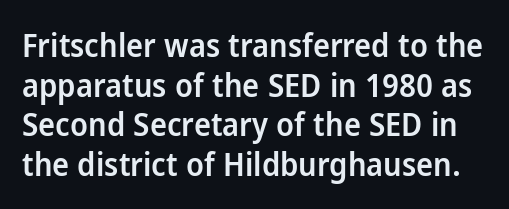
{"serif": "no", "italic": "no", "bold": "semi", "weight": "semibold", "width": "normal", "stroke_contrast": "low", "x_height": "medium", "monospaced": "no", "underline": "no", "line_spacing_ratio": 1.24, "letter_spacing": "normal", "letter_spacing_em": 0.0, "glyph_px": 32}
